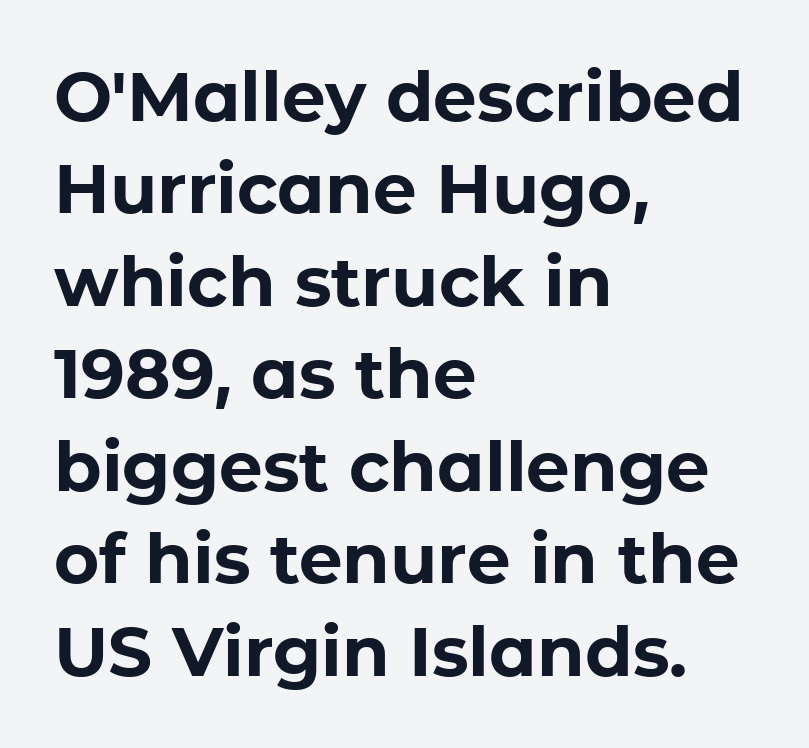
{"serif": "no", "italic": "no", "bold": "yes", "weight": "bold", "width": "normal", "stroke_contrast": "low", "x_height": "medium", "monospaced": "no", "underline": "no", "align": "left", "line_spacing": "normal", "line_spacing_ratio": 1.34, "letter_spacing": "normal", "letter_spacing_em": 0.0, "glyph_px": 69}
